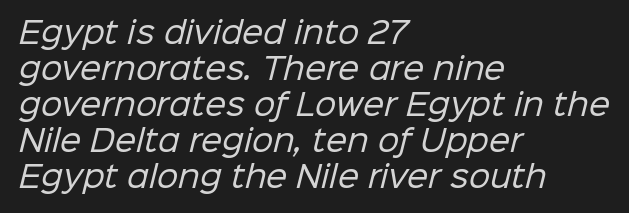
The compositor pushed each line to the left boundary. Compared with a typical body face, this is equally light or lighter still. Quick note: underline off. Character widths vary here, with narrow letters taking less room than wide ones.
